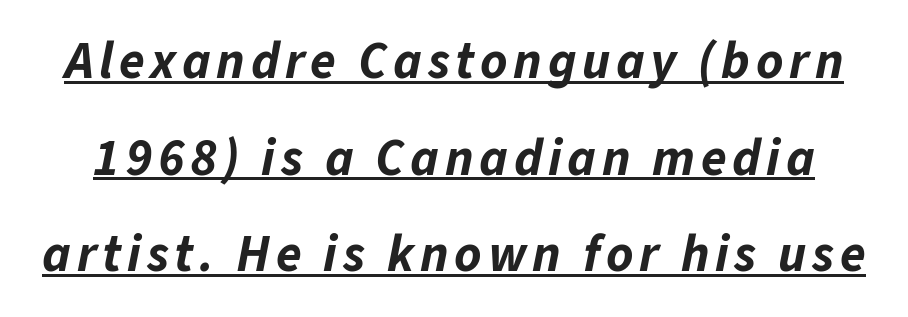
The image shows 52 px bold type, italic (leaning right); set line spacing 1.86x, underlined; low stroke contrast and a medium x-height.
